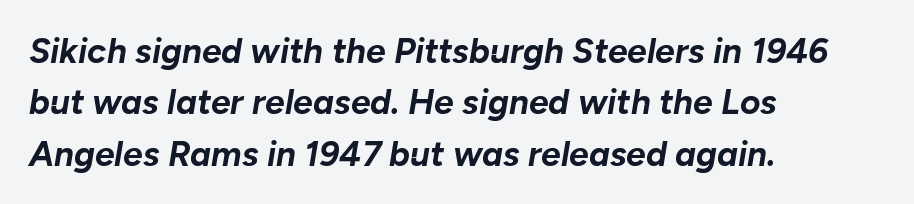
Looks like regular typesetting: each glyph gets only the width it needs. Typeset ragged right — the left edge is the straight one. Beneath every word, the page is bare. Compared with typical body copy, the letter spacing here is the same. Rows of type keep a routine distance in the vertical direction. This sample uses an oblique cut, with every glyph tilted off the vertical.
